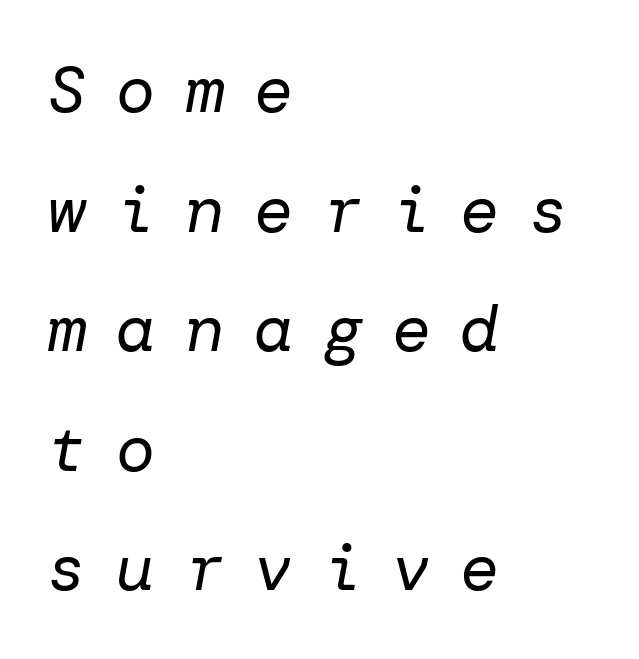
Q: Is the text bold? A: No.
Q: Is the text italic (slanted)? A: Yes, it leans right by about 10 degrees.
Q: Is the text underlined? A: No.
Q: How is the paragraph aligned? A: Left-aligned.
Q: Is the spacing between letters normal or unusually wide? A: Unusually wide.
Q: Width (condensed, normal, or wide)? A: Normal.
Q: Stroke contrast? A: Low.
Q: x-height? A: Medium.
